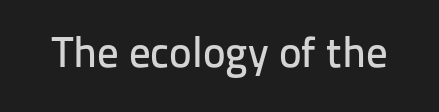
Plain, unruled lines of type. The font's upright variant was chosen for this text. I'd call this a sans setting — the letters go barefoot. Varying glyph widths throughout — classic text-font behaviour. How are the letters spaced? Ordinarily, with no added tracking.
